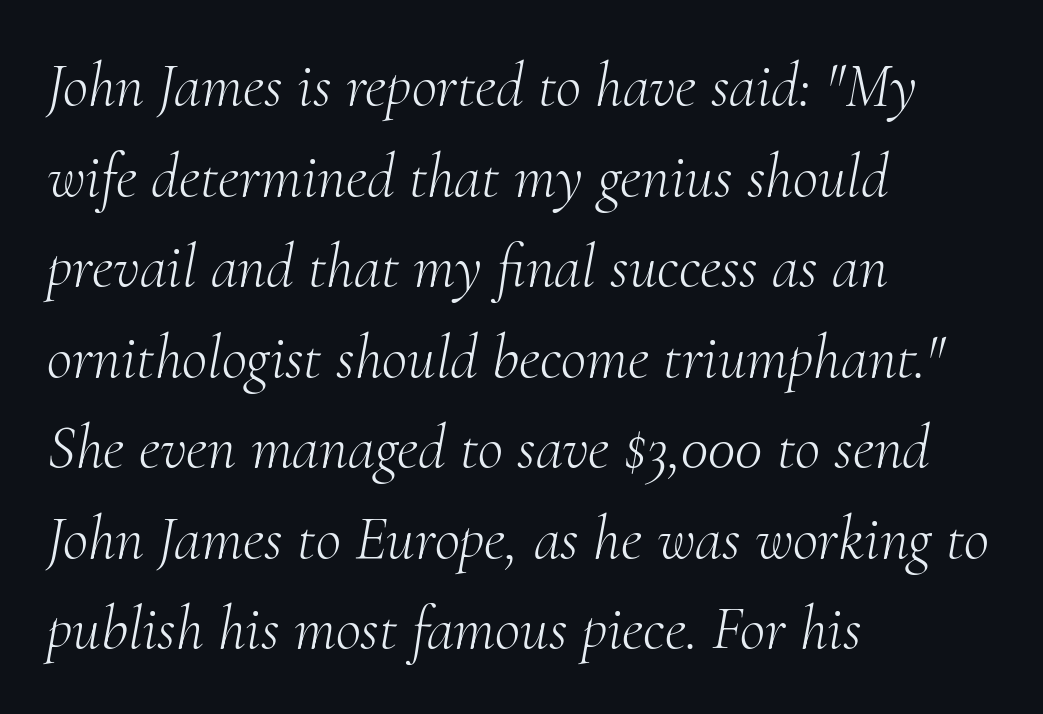
{"serif": "yes", "italic": "yes", "lean": "right", "slant_degrees": 10, "bold": "no", "weight": "light", "width": "normal", "stroke_contrast": "medium", "x_height": "small", "monospaced": "no", "underline": "no", "align": "left", "line_spacing": "normal", "line_spacing_ratio": 1.46, "letter_spacing": "normal", "letter_spacing_em": 0.0, "glyph_px": 62}
